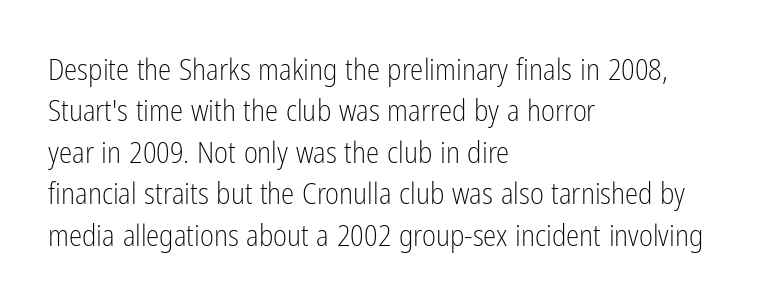
The image shows 30 px light, condensed sans-serif type, upright; set left-aligned, normal line spacing (1.38x), normal letter spacing, not underlined; low stroke contrast and a medium x-height.
